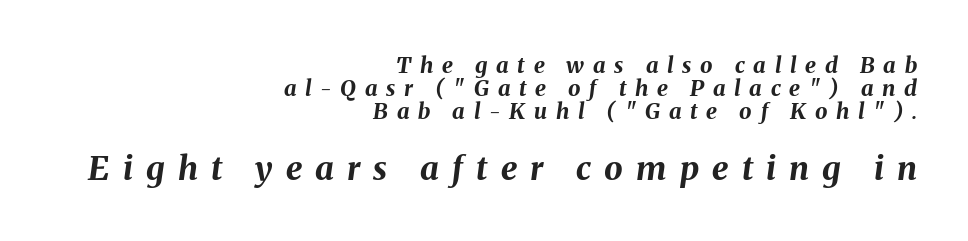
{"italic": "yes", "lean": "right", "slant_degrees": 8, "bold": "yes", "weight": "bold", "width": "normal", "stroke_contrast": "medium", "x_height": "medium", "monospaced": "no", "underline": "no", "align": "right", "line_spacing": "tight", "line_spacing_ratio": 1.05, "letter_spacing": "wide", "letter_spacing_em": 0.4, "larger_block": "second", "size_ratio": 1.5, "glyph_px": 33}
